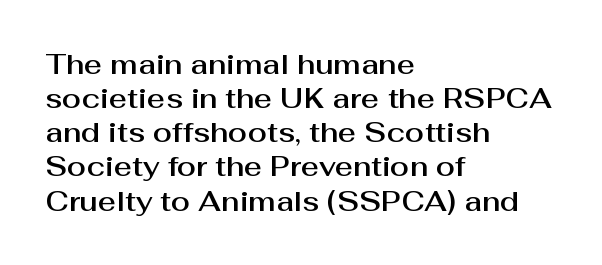
{"serif": "no", "italic": "no", "width": "normal", "stroke_contrast": "medium", "x_height": "medium", "monospaced": "no", "underline": "no", "align": "left", "line_spacing_ratio": 1.22, "letter_spacing": "normal", "letter_spacing_em": 0.0, "glyph_px": 28}
